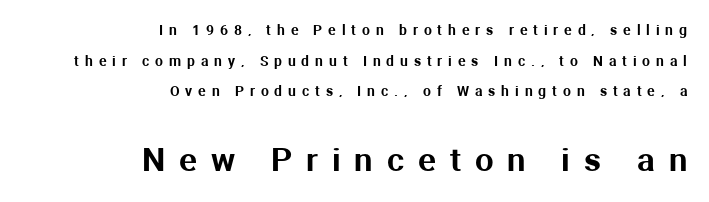
The image shows 33 px sans-serif type, upright; set right-aligned, loose line spacing (2.18x), unusually wide letter spacing (+0.42 em), not underlined; the second (bottom) block is 2.36x larger; medium stroke contrast and a medium x-height.
